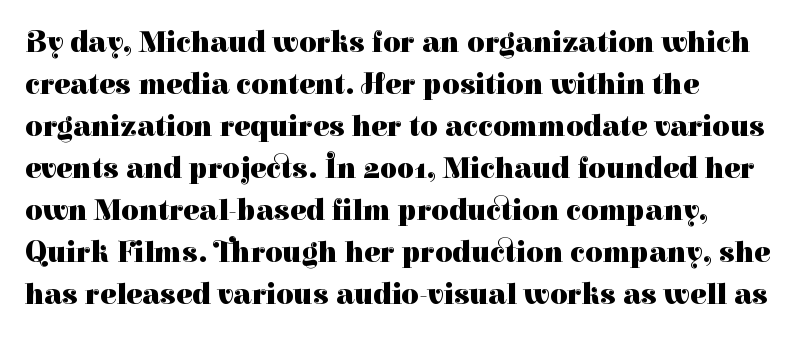
{"serif": "yes", "italic": "no", "bold": "yes", "weight": "heavy", "width": "normal", "stroke_contrast": "high", "x_height": "medium", "monospaced": "no", "underline": "no", "line_spacing": "normal", "line_spacing_ratio": 1.4, "letter_spacing": "normal", "letter_spacing_em": 0.0, "glyph_px": 30}
